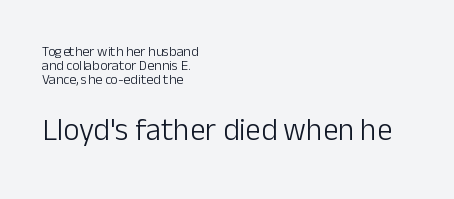
The image shows 31 px light sans-serif type, upright; set left-aligned, tight line spacing (1.0x), normal letter spacing, not underlined; the second (bottom) block is 2.21x larger; low stroke contrast and a medium x-height.
